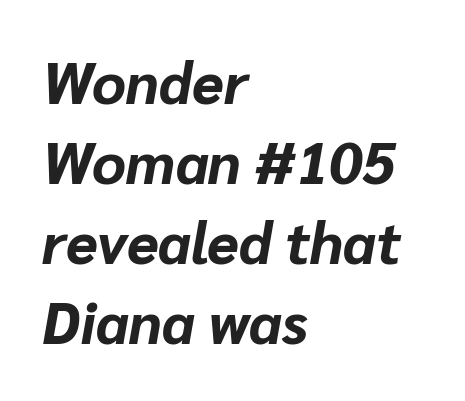
{"italic": "yes", "lean": "right", "slant_degrees": 10, "bold": "yes", "weight": "bold", "width": "normal", "stroke_contrast": "low", "x_height": "medium", "monospaced": "no", "underline": "no", "align": "left", "line_spacing": "normal", "line_spacing_ratio": 1.38, "letter_spacing": "normal", "letter_spacing_em": 0.0, "glyph_px": 58}
